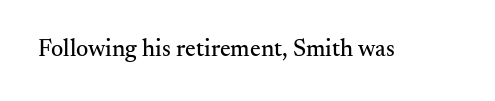
The image shows 24 px text type, upright; set normal letter spacing, not underlined.
